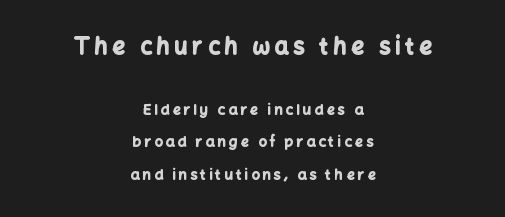
Q: Is the text bold? A: Yes.
Q: Is the text italic (slanted)? A: No, it is upright.
Q: Is the text underlined? A: No.
Q: How is the paragraph aligned? A: Centered.
Q: Is the spacing between letters normal or unusually wide? A: Unusually wide.
Q: Is the spacing between lines tight, normal or loose? A: Loose.
Q: Which block of text is set in a larger size, the first (top) or the second (bottom)? A: The first (top) one.
